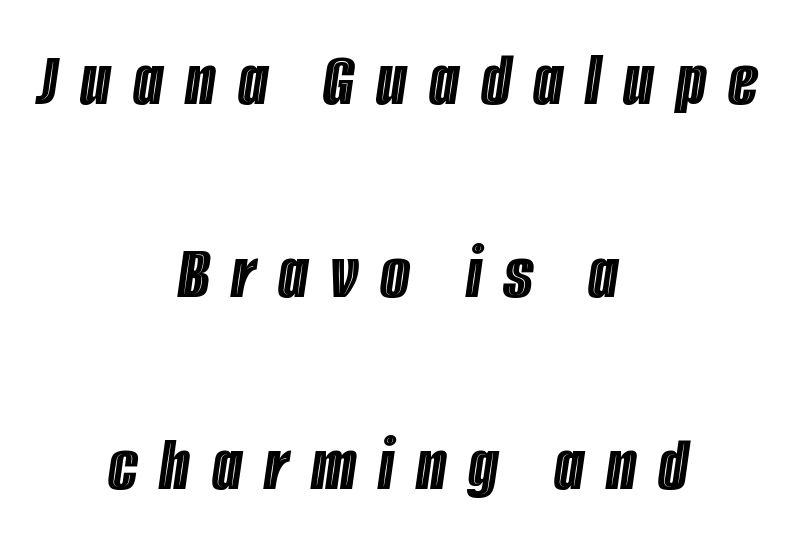
{"italic": "yes", "lean": "right", "slant_degrees": 8, "width": "condensed", "x_height": "large", "monospaced": "no", "underline": "no", "align": "center", "line_spacing": "loose", "line_spacing_ratio": 2.47, "letter_spacing": "wide", "letter_spacing_em": 0.28, "glyph_px": 78}
